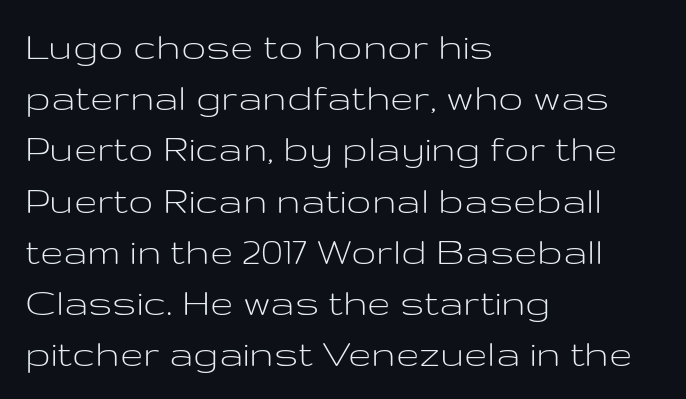
The image shows 42 px light, wide sans-serif type, upright; set left-aligned, line spacing 1.22x, normal letter spacing, not underlined; low stroke contrast and a medium x-height.
